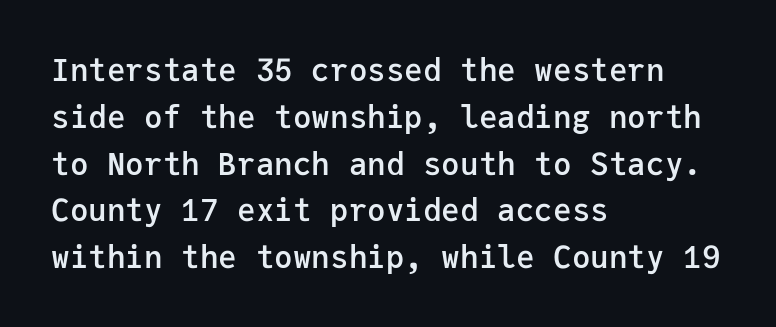
{"serif": "no", "italic": "no", "bold": "semi", "weight": "semibold", "width": "normal", "stroke_contrast": "low", "x_height": "medium", "monospaced": "yes", "underline": "no", "align": "left", "line_spacing": "normal", "line_spacing_ratio": 1.51, "letter_spacing": "normal", "letter_spacing_em": 0.0, "glyph_px": 31}
